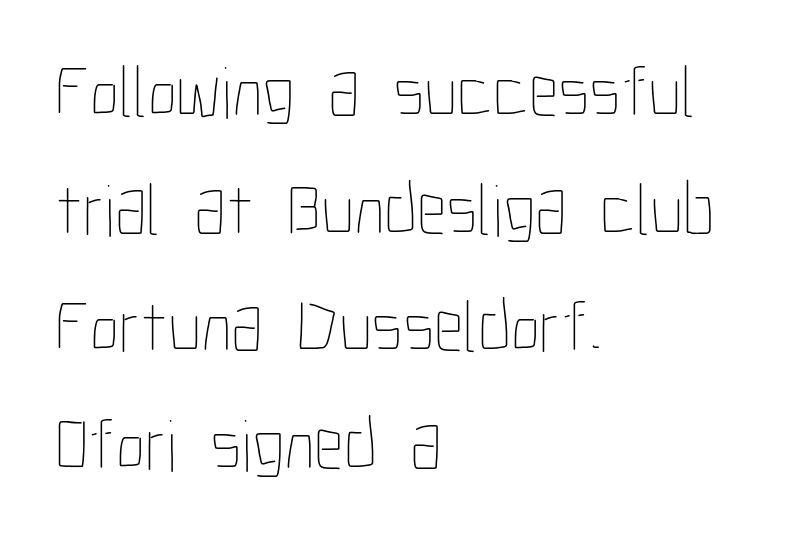
The image shows 74 px thin, condensed type, upright; set left-aligned, normal line spacing (1.59x), normal letter spacing, not underlined; low stroke contrast and a medium x-height.
